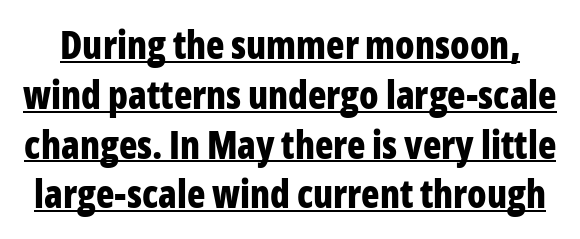
What's the leading like? Ordinary, nothing unusual. Standard letterfit; no display-style spreading of the glyphs. The rendering uses a bold face; every stroke is thick and dark. The type sits square on the baseline with zero lean. No feet cap the strokes, marking this as sans-serif type. The words here are underlined.
